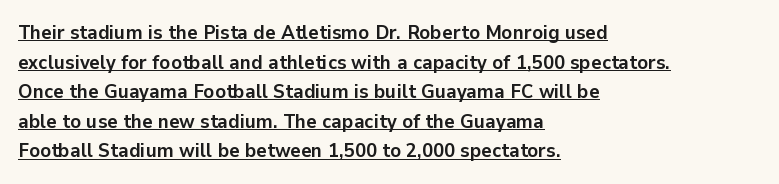
Q: Is the text bold? A: Yes.
Q: Is the text italic (slanted)? A: No, it is upright.
Q: Is the text underlined? A: Yes.
Q: How is the paragraph aligned? A: Left-aligned.
Q: Is the spacing between letters normal or unusually wide? A: Normal.
Q: Is the spacing between lines tight, normal or loose? A: Normal.
